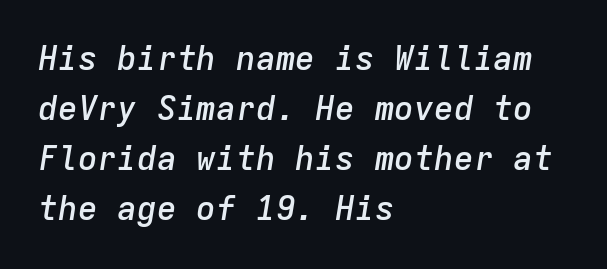
Q: Is the text bold? A: Semi-bold.
Q: Is the text italic (slanted)? A: Yes, it leans right by about 9 degrees.
Q: Is the text underlined? A: No.
Q: How is the paragraph aligned? A: Left-aligned.
Q: Is the spacing between letters normal or unusually wide? A: Normal.
Q: Is the spacing between lines tight, normal or loose? A: Normal.
Q: Width (condensed, normal, or wide)? A: Normal.
Q: Stroke contrast? A: Low.
Q: x-height? A: Medium.
Q: Monospaced? A: Yes.
